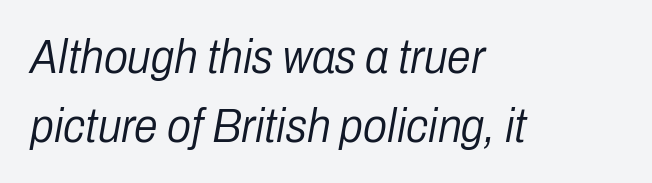
{"italic": "yes", "lean": "right", "slant_degrees": 10, "bold": "no", "weight": "light", "width": "condensed", "stroke_contrast": "low", "x_height": "medium", "monospaced": "no", "underline": "no", "align": "left", "line_spacing": "normal", "line_spacing_ratio": 1.43, "letter_spacing": "normal", "letter_spacing_em": 0.0, "glyph_px": 48}
